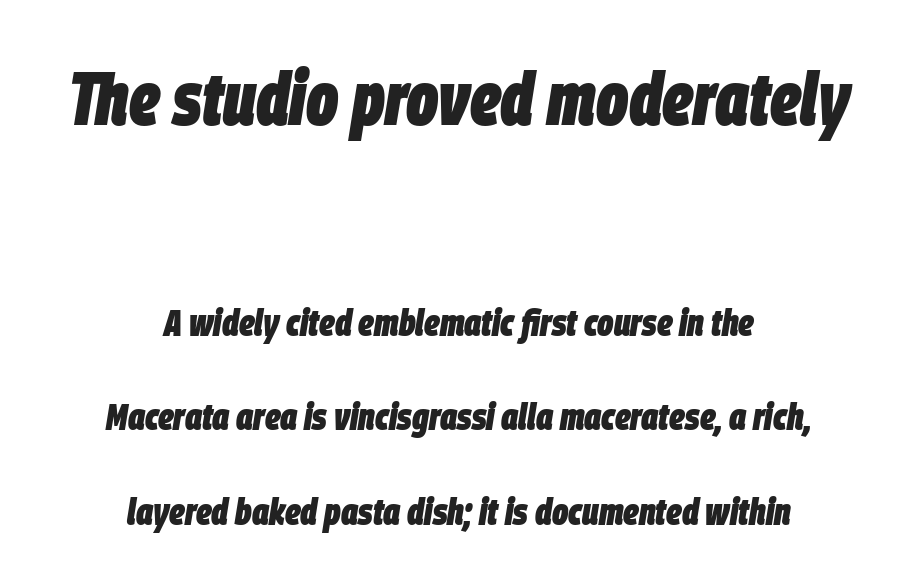
The image shows 75 px heavy, condensed type, italic (leaning right); set centered, loose line spacing (2.49x), normal letter spacing, not underlined; the first (top) block is 1.97x larger; low stroke contrast and a large x-height.
